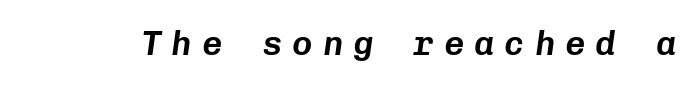
The image shows 34 px text type, italic (leaning right), monospaced; set unusually wide letter spacing (+0.29 em), not underlined; low stroke contrast and a medium x-height.
